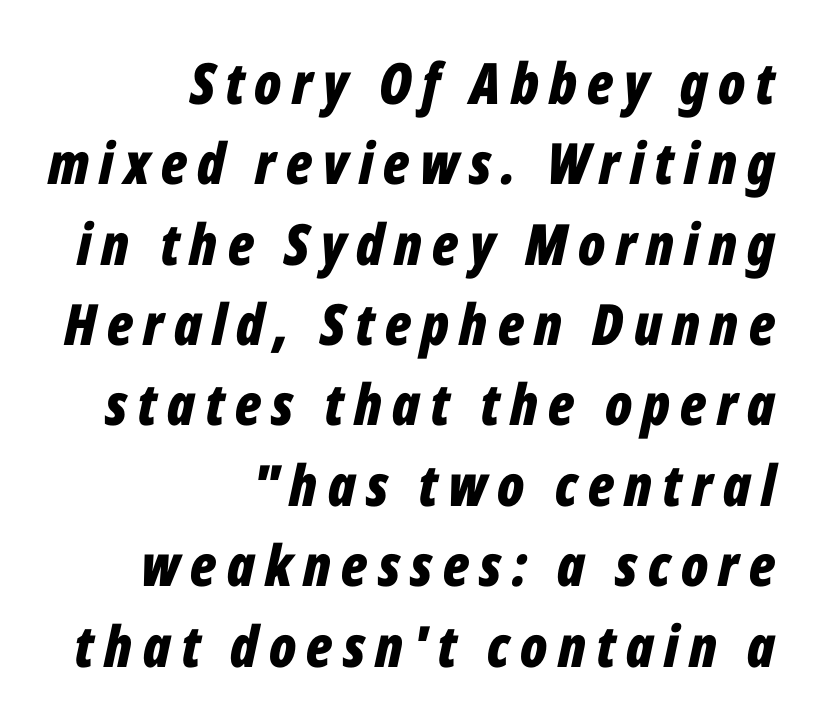
{"italic": "yes", "lean": "right", "slant_degrees": 12, "bold": "yes", "weight": "bold", "width": "condensed", "stroke_contrast": "low", "x_height": "medium", "monospaced": "no", "underline": "no", "align": "right", "line_spacing": "normal", "line_spacing_ratio": 1.41, "glyph_px": 57}
